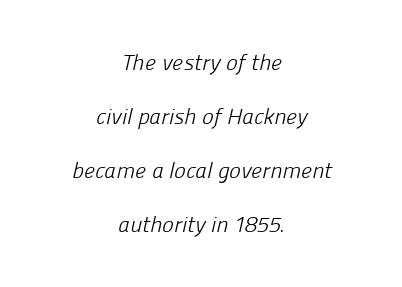
Q: Is the text bold? A: No.
Q: Is the text underlined? A: No.
Q: How is the paragraph aligned? A: Centered.
Q: Is the spacing between letters normal or unusually wide? A: Normal.
Q: Is the spacing between lines tight, normal or loose? A: Loose.
